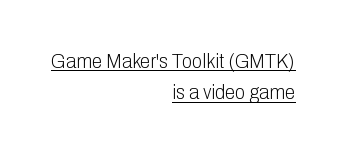
Stems and bowls with no extra thickness — not bold. Each line ends at the same right margin while the left side varies. Letter spacing: default. The passage shown stacks its lines at a standard gap. The words here are underlined. Notice how the stems are strictly vertical — no italics here.
